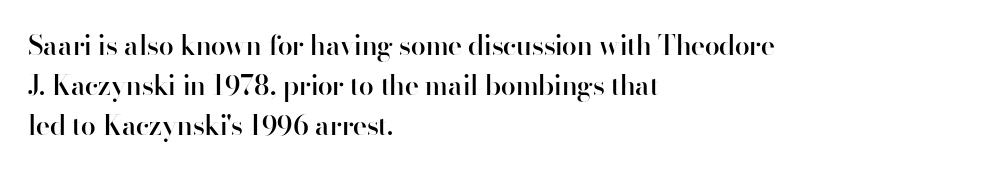
The image shows 27 px text type, upright; set left-aligned, normal line spacing (1.48x), normal letter spacing, not underlined.
